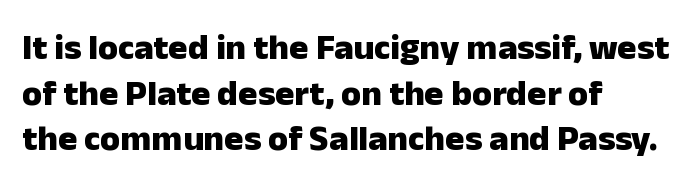
Q: Is the text bold? A: Yes.
Q: Is the text italic (slanted)? A: No, it is upright.
Q: Is the typeface a serif or a sans-serif typeface? A: Sans-serif.
Q: Is the text underlined? A: No.
Q: How is the paragraph aligned? A: Left-aligned.
Q: Is the spacing between letters normal or unusually wide? A: Normal.
Q: Is the spacing between lines tight, normal or loose? A: Normal.
Q: Width (condensed, normal, or wide)? A: Normal.
Q: Stroke contrast? A: Low.
Q: x-height? A: Medium.
Q: Monospaced? A: No.
